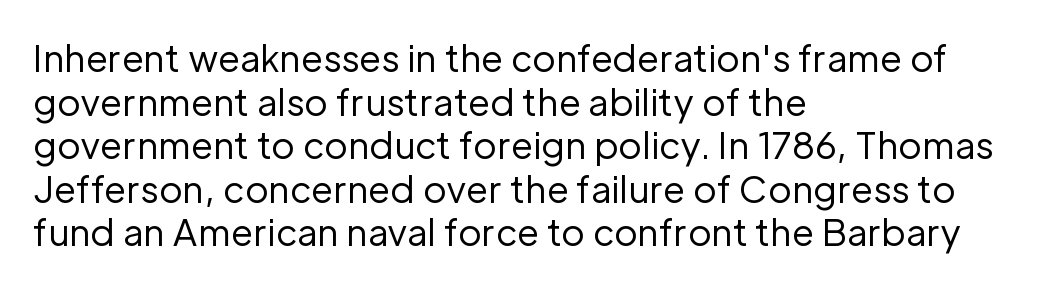
The image shows 36 px regular-weight sans-serif type, upright; set left-aligned, line spacing 1.21x, normal letter spacing, not underlined; low stroke contrast and a medium x-height.
